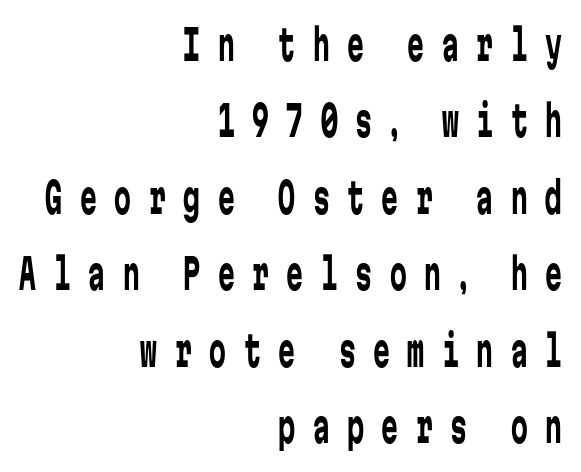
The image shows 42 px regular-weight, condensed sans-serif type, upright, monospaced; set right-aligned, line spacing 1.82x, unusually wide letter spacing (+0.42 em), not underlined; low stroke contrast and a medium x-height.
